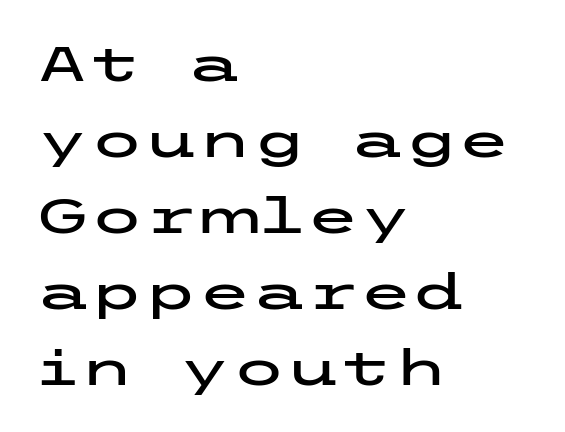
Q: Is the text italic (slanted)? A: No, it is upright.
Q: Is the typeface a serif or a sans-serif typeface? A: Sans-serif.
Q: Is the text underlined? A: No.
Q: How is the paragraph aligned? A: Left-aligned.
Q: Is the spacing between letters normal or unusually wide? A: Normal.
Q: Is the spacing between lines tight, normal or loose? A: Normal.
Q: Width (condensed, normal, or wide)? A: Wide.
Q: Stroke contrast? A: Low.
Q: x-height? A: Medium.
